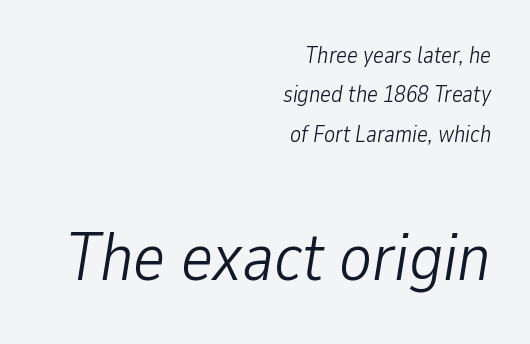
Note: smaller setting up top, larger setting below. Caption: multi-line text, flush right, ragged left. Clear beneath every line of the passage. Does extra space separate the letters? No, they use regular spacing.
